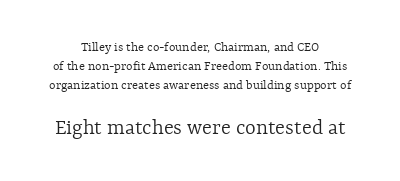
{"italic": "no", "bold": "no", "underline": "no", "line_spacing": "normal", "line_spacing_ratio": 1.34, "letter_spacing": "normal", "letter_spacing_em": 0.0, "larger_block": "second", "size_ratio": 1.64, "glyph_px": 23}
